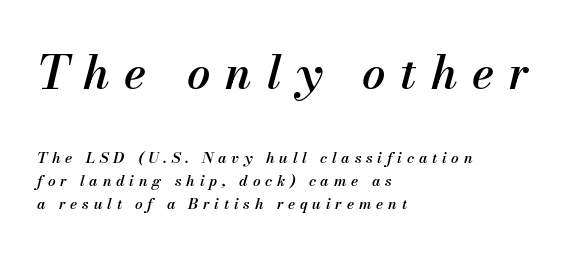
The image shows 46 px semibold type, italic (leaning right); set left-aligned, normal line spacing (1.56x), unusually wide letter spacing (+0.32 em), not underlined; the first (top) block is 3.07x larger; medium stroke contrast and a small x-height.
